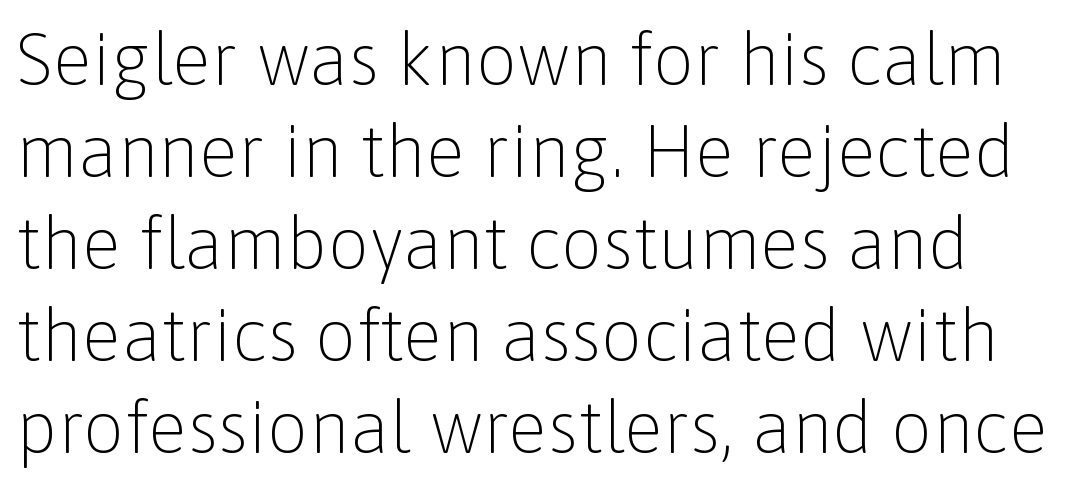
Honestly, the row spacing looks completely unremarkable. The passage shown is typed in a proportional face where columns would drift. This sample uses a sans-serif face. Underline: absent. The letterforms sit shoulder to shoulder at normal distance. The lettering holds an erect, upright posture throughout.
